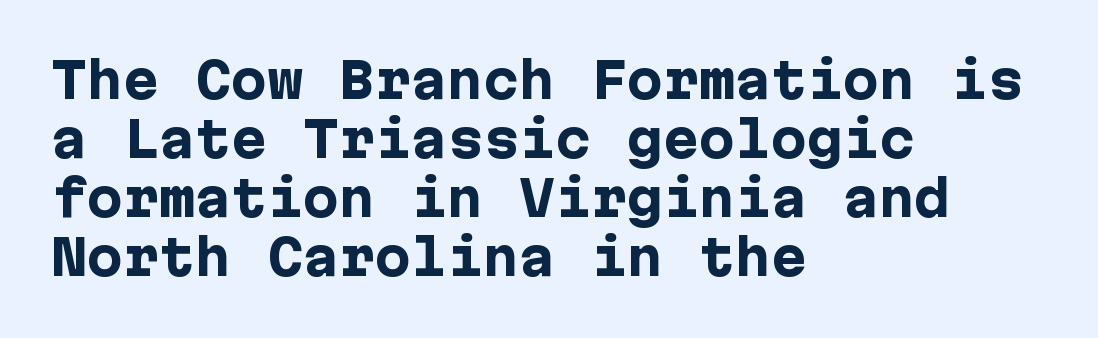
{"serif": "no", "italic": "no", "bold": "yes", "weight": "heavy", "width": "normal", "stroke_contrast": "low", "x_height": "medium", "underline": "no", "align": "left", "line_spacing_ratio": 1.23, "letter_spacing": "normal", "letter_spacing_em": 0.0, "glyph_px": 48}
